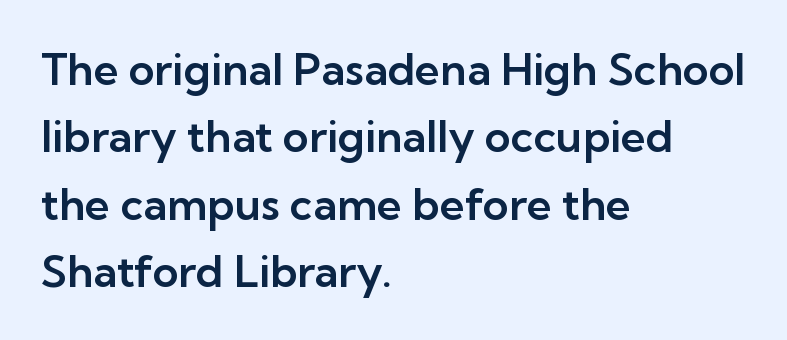
The image shows 44 px sans-serif type, upright; set left-aligned, normal line spacing (1.53x), normal letter spacing, not underlined; low stroke contrast and a medium x-height.
